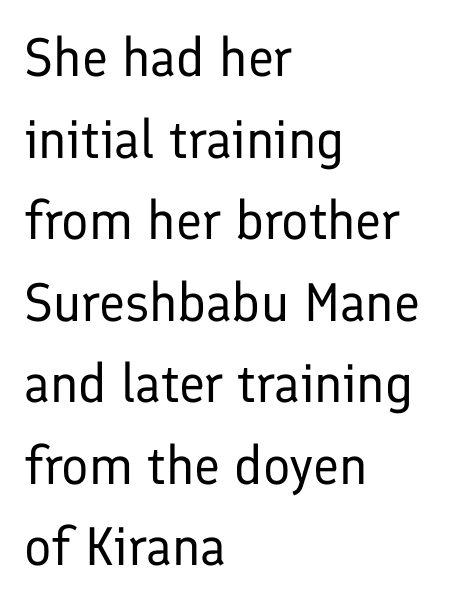
Q: Is the text bold? A: No.
Q: Is the text italic (slanted)? A: No, it is upright.
Q: Is the typeface a serif or a sans-serif typeface? A: Sans-serif.
Q: Is the text underlined? A: No.
Q: How is the paragraph aligned? A: Left-aligned.
Q: Is the spacing between letters normal or unusually wide? A: Normal.
Q: Is the spacing between lines tight, normal or loose? A: Normal.
Q: Width (condensed, normal, or wide)? A: Normal.
Q: Stroke contrast? A: Low.
Q: x-height? A: Medium.
Q: Monospaced? A: No.
